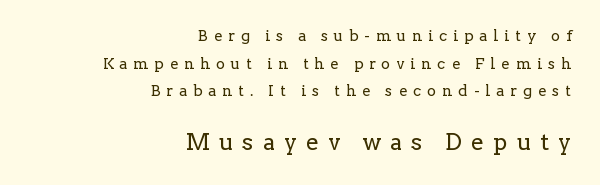
Here the second block reads like a headline and the first like body copy. Characters remain perfectly vertical along every line. Only glyphs here, with clear space below each row. The compositor pushed each line to the right boundary. Compared with typical body copy, the letter spacing here is much looser.
